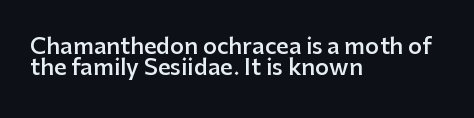
The image shows 22 px text type, upright; set left-aligned, tight line spacing (0.97x), normal letter spacing, not underlined.
